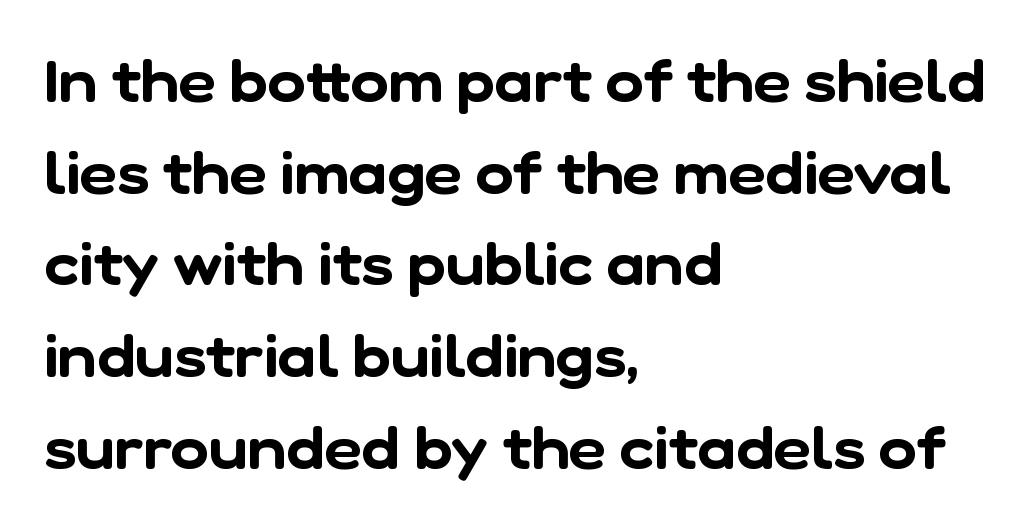
{"serif": "no", "width": "normal", "stroke_contrast": "low", "x_height": "medium", "monospaced": "no", "underline": "no", "align": "left", "line_spacing": "normal", "line_spacing_ratio": 1.58, "letter_spacing": "normal", "letter_spacing_em": 0.0, "glyph_px": 58}
